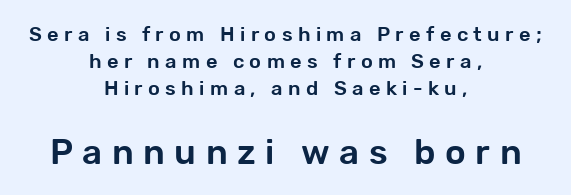
The image shows 35 px sans-serif type, upright; set centered, normal line spacing (1.35x), unusually wide letter spacing (+0.27 em), not underlined; the second (bottom) block is 1.75x larger; low stroke contrast and a medium x-height.
